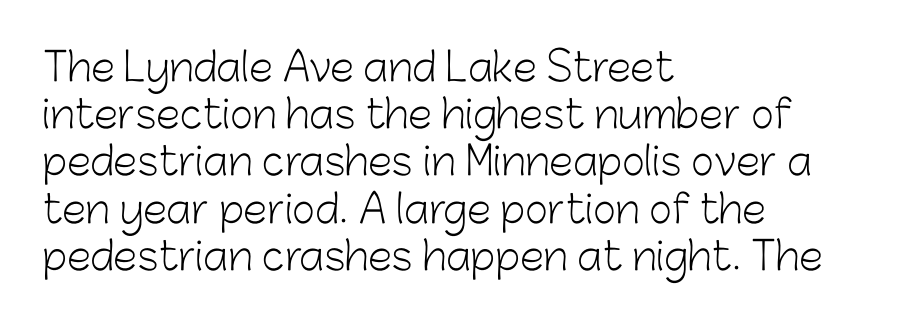
{"serif": "no", "italic": "no", "bold": "no", "weight": "light", "width": "normal", "stroke_contrast": "low", "x_height": "medium", "monospaced": "no", "underline": "no", "align": "left", "line_spacing_ratio": 1.21, "letter_spacing": "normal", "letter_spacing_em": 0.0, "glyph_px": 39}
